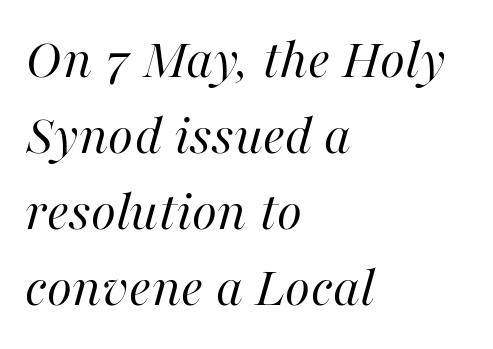
Q: Is the text bold? A: No.
Q: Is the text italic (slanted)? A: Yes, it leans right by about 16 degrees.
Q: Is the text underlined? A: No.
Q: How is the paragraph aligned? A: Left-aligned.
Q: Is the spacing between letters normal or unusually wide? A: Normal.
Q: Is the spacing between lines tight, normal or loose? A: Normal.
Q: Width (condensed, normal, or wide)? A: Normal.
Q: Stroke contrast? A: High.
Q: x-height? A: Medium.
Q: Monospaced? A: No.
